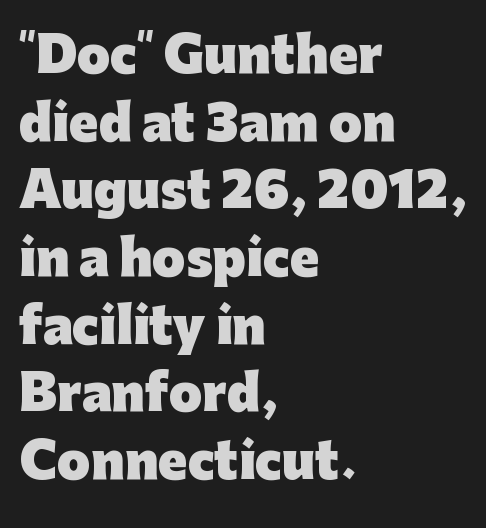
Q: Is the text bold? A: Yes.
Q: Is the text italic (slanted)? A: No, it is upright.
Q: Is the typeface a serif or a sans-serif typeface? A: Sans-serif.
Q: Is the text underlined? A: No.
Q: How is the paragraph aligned? A: Left-aligned.
Q: Is the spacing between letters normal or unusually wide? A: Normal.
Q: Is the spacing between lines tight, normal or loose? A: Normal.
Q: Width (condensed, normal, or wide)? A: Normal.
Q: Stroke contrast? A: Low.
Q: x-height? A: Medium.
Q: Monospaced? A: No.
